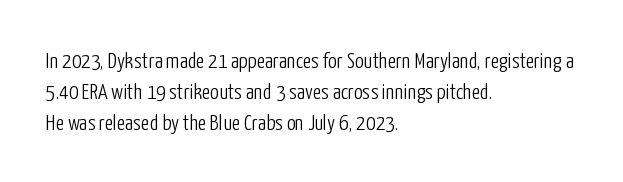
Q: Is the text bold? A: No.
Q: Is the text italic (slanted)? A: No, it is upright.
Q: Is the text underlined? A: No.
Q: How is the paragraph aligned? A: Left-aligned.
Q: Is the spacing between letters normal or unusually wide? A: Normal.
Q: Is the spacing between lines tight, normal or loose? A: Normal.
